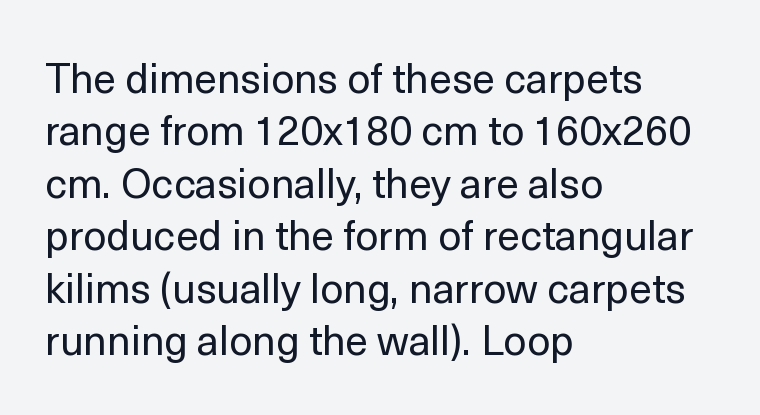
Line beginnings align vertically; line endings do not. Interline gaps are of average width in this sample. The text was rendered using a sans face with plain stroke endings. Looks like regular typesetting: each glyph gets only the width it needs. Caption: face not bold, strokes unweighted.
